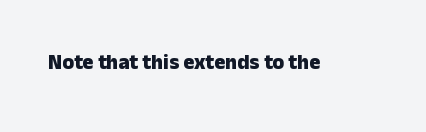
{"italic": "no", "bold": "yes", "underline": "no", "letter_spacing": "normal", "letter_spacing_em": 0.0, "glyph_px": 21}
